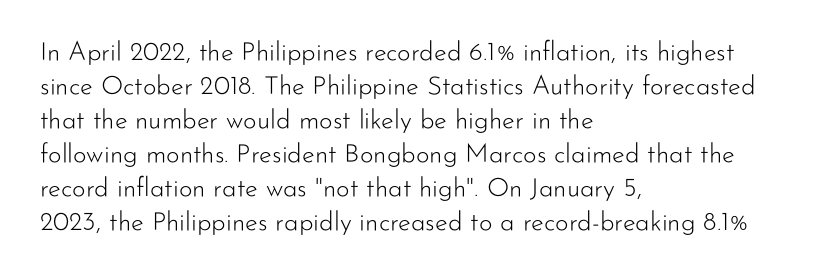
Q: Is the text bold? A: No.
Q: Is the text italic (slanted)? A: No, it is upright.
Q: Is the text underlined? A: No.
Q: How is the paragraph aligned? A: Left-aligned.
Q: Is the spacing between letters normal or unusually wide? A: Normal.
Q: Is the spacing between lines tight, normal or loose? A: Normal.
